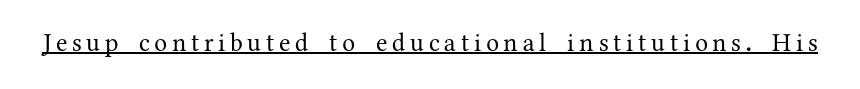
Notice how a bar underscores the lettering throughout. This is not heavy type; no bold has been used. The font's upright variant was chosen for this text.
